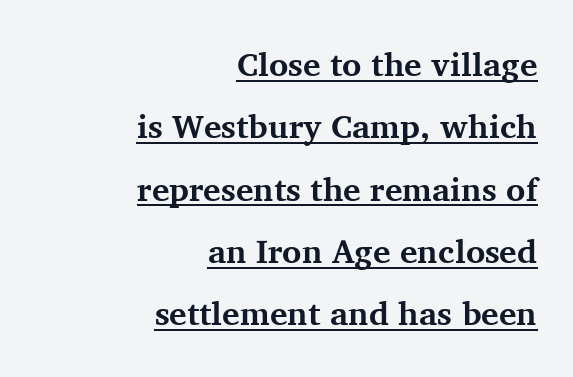
{"serif": "yes", "italic": "no", "bold": "yes", "weight": "bold", "width": "normal", "stroke_contrast": "medium", "x_height": "medium", "monospaced": "no", "underline": "yes", "align": "right", "line_spacing_ratio": 1.89, "letter_spacing": "normal", "letter_spacing_em": 0.0, "glyph_px": 33}
